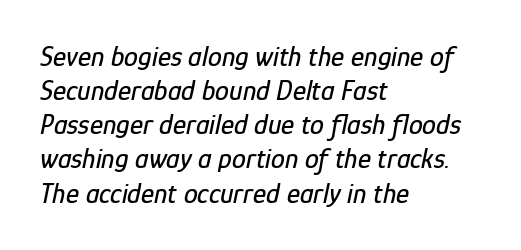
The words here are not underlined. In terms of letterspacing, this is plain default setting. Looking at the ascenders, they clearly lean. In CSS terms this would be text-align: left. The face used here is proportionally spaced, like ordinary book or web type.
